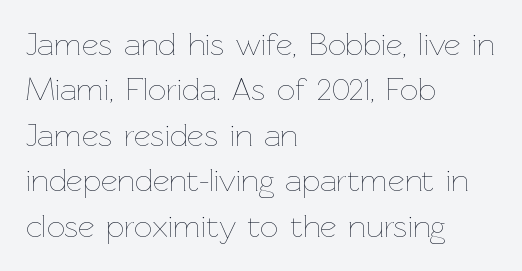
{"italic": "no", "bold": "no", "weight": "thin", "width": "normal", "stroke_contrast": "low", "x_height": "medium", "monospaced": "no", "underline": "no", "align": "left", "line_spacing": "normal", "line_spacing_ratio": 1.42, "letter_spacing": "normal", "letter_spacing_em": 0.0, "glyph_px": 32}
